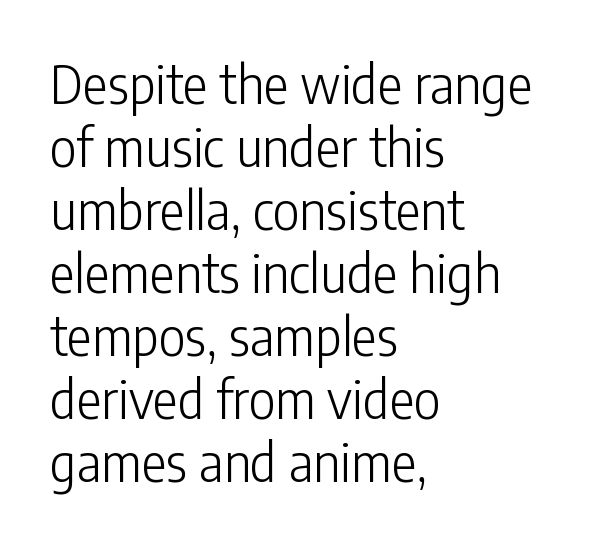
{"serif": "no", "italic": "no", "bold": "no", "weight": "light", "width": "condensed", "stroke_contrast": "low", "x_height": "medium", "monospaced": "no", "underline": "no", "align": "left", "line_spacing_ratio": 1.21, "letter_spacing": "normal", "letter_spacing_em": 0.0, "glyph_px": 52}
